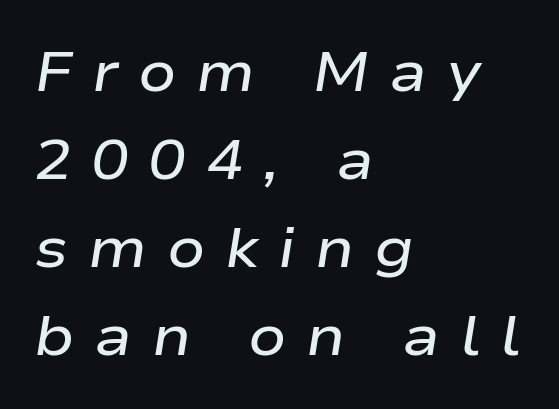
{"italic": "yes", "lean": "right", "slant_degrees": 9, "bold": "semi", "weight": "semibold", "width": "wide", "stroke_contrast": "low", "x_height": "medium", "monospaced": "no", "underline": "no", "align": "left", "line_spacing": "normal", "line_spacing_ratio": 1.57, "letter_spacing": "wide", "letter_spacing_em": 0.35, "glyph_px": 56}
